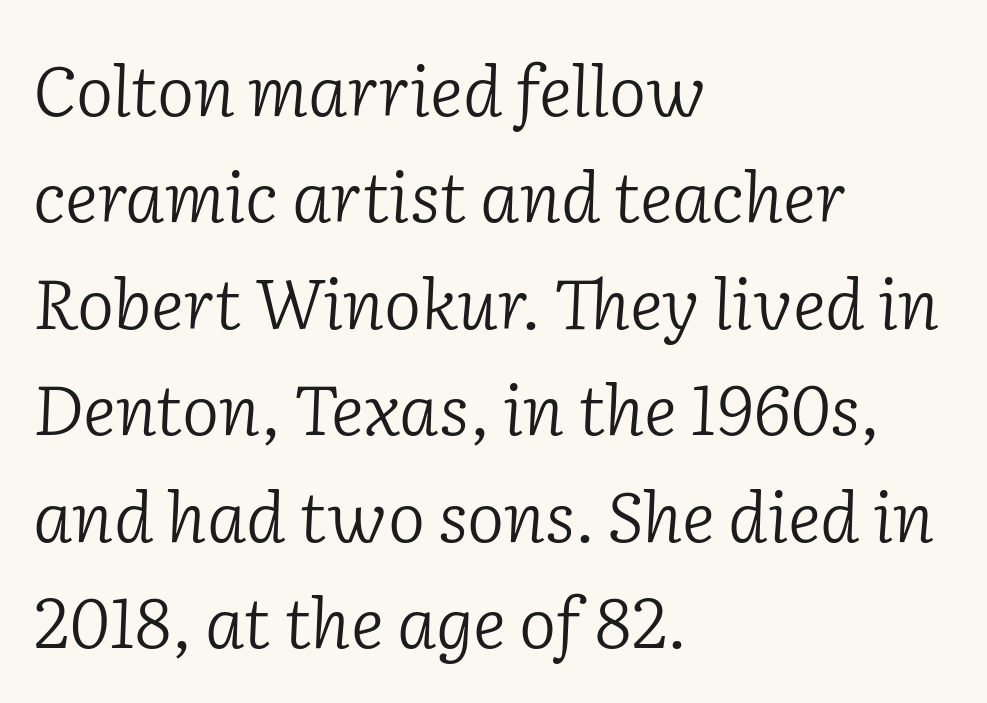
{"serif": "yes", "italic": "yes", "lean": "right", "slant_degrees": 2, "bold": "no", "weight": "light", "width": "normal", "stroke_contrast": "low", "x_height": "medium", "monospaced": "no", "underline": "no", "align": "left", "line_spacing": "normal", "line_spacing_ratio": 1.52, "letter_spacing": "normal", "letter_spacing_em": 0.0, "glyph_px": 70}
